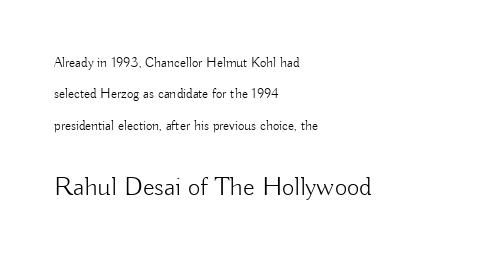
The rendering anchors every line to the left-hand side. Does the bottom block carry the larger type? Yes, it does. The type is set solid horizontally, with unmodified tracking. This reads as an unemphasized weight, regular at the heaviest. Ascenders rise straight up at ninety degrees. What's the leading like? Stretched, with rows far apart.
